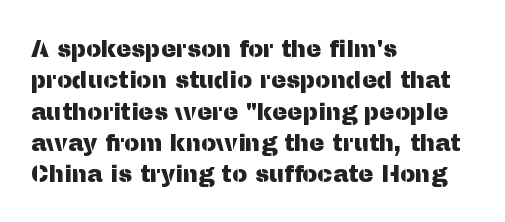
The image shows 23 px text type, upright; set left-aligned, normal line spacing (1.36x), normal letter spacing, not underlined.
